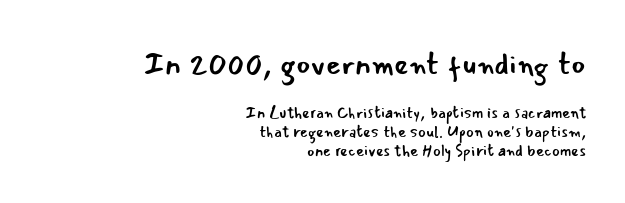
Q: Is the text bold? A: No.
Q: Is the text italic (slanted)? A: No, it is upright.
Q: Is the typeface a serif or a sans-serif typeface? A: Sans-serif.
Q: Is the text underlined? A: No.
Q: How is the paragraph aligned? A: Right-aligned.
Q: Is the spacing between letters normal or unusually wide? A: Normal.
Q: Which block of text is set in a larger size, the first (top) or the second (bottom)? A: The first (top) one.
Q: Width (condensed, normal, or wide)? A: Normal.
Q: Stroke contrast? A: Low.
Q: x-height? A: Small.
Q: Monospaced? A: No.
